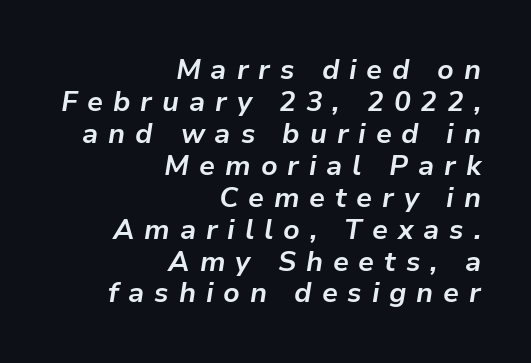
{"italic": "yes", "lean": "right", "slant_degrees": 9, "bold": "yes", "weight": "bold", "width": "normal", "stroke_contrast": "low", "x_height": "medium", "monospaced": "no", "underline": "no", "align": "right", "line_spacing": "tight", "line_spacing_ratio": 1.14, "letter_spacing": "wide", "letter_spacing_em": 0.35, "glyph_px": 28}
